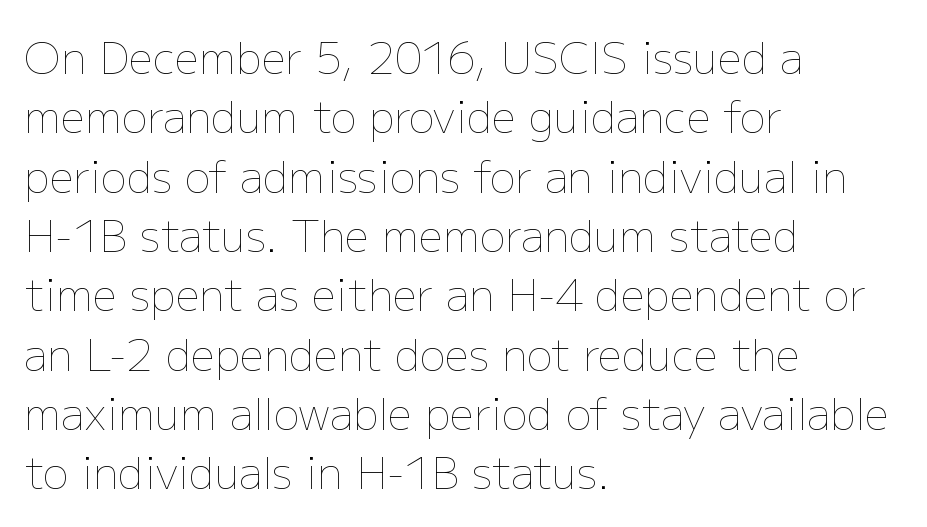
Unlike italic type, these characters show no tilt at all. Compared with typical body copy, the letter spacing here is the same. Quick note: interline space is typical. Beneath every word, the page is bare.
